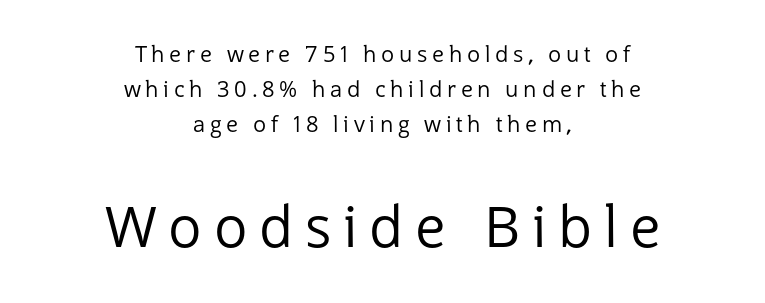
Q: Is the text bold? A: No.
Q: Is the text italic (slanted)? A: No, it is upright.
Q: Is the typeface a serif or a sans-serif typeface? A: Sans-serif.
Q: Is the text underlined? A: No.
Q: How is the paragraph aligned? A: Centered.
Q: Is the spacing between letters normal or unusually wide? A: Unusually wide.
Q: Is the spacing between lines tight, normal or loose? A: Normal.
Q: Which block of text is set in a larger size, the first (top) or the second (bottom)? A: The second (bottom) one.
Q: Width (condensed, normal, or wide)? A: Normal.
Q: Stroke contrast? A: Low.
Q: x-height? A: Medium.
Q: Monospaced? A: No.
